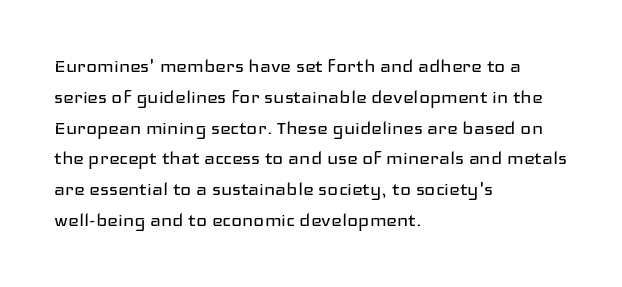
Descenders are the only things crossing below the line. The font sits on the lighter half of the weight spectrum, regular included. Does the copy run flush right? No — it runs flush left. Vertically, the passage feels balanced, rows spaced as you'd expect.
